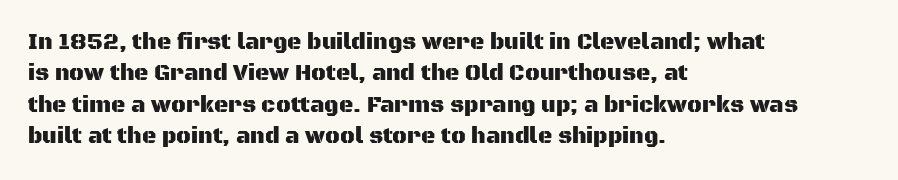
Quick note: underline off. Interline gaps are of average width in this sample. Notice how the stems are strictly vertical — no italics here. How are the letters spaced? Ordinarily, with no added tracking. The lines are quadded left.
